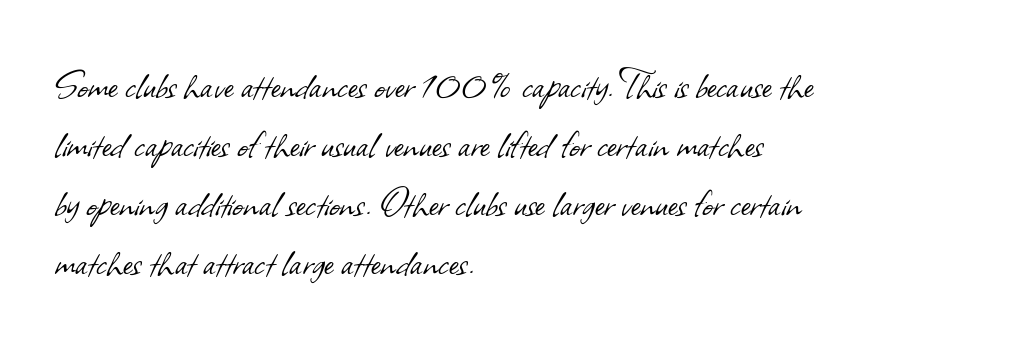
This sample uses a sans-serif face. Visually the block forms a straight wall on the left and a jagged coastline on the right. Counters stay open thanks to moderate or lighter strokes. Compared with typical paragraphs, the rows here are spaced about the same.
